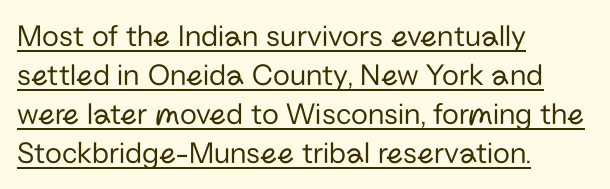
{"serif": "no", "italic": "no", "bold": "no", "weight": "regular", "width": "normal", "stroke_contrast": "low", "x_height": "medium", "monospaced": "no", "underline": "yes", "align": "left", "line_spacing": "normal", "line_spacing_ratio": 1.26, "letter_spacing": "normal", "letter_spacing_em": 0.0, "glyph_px": 31}
